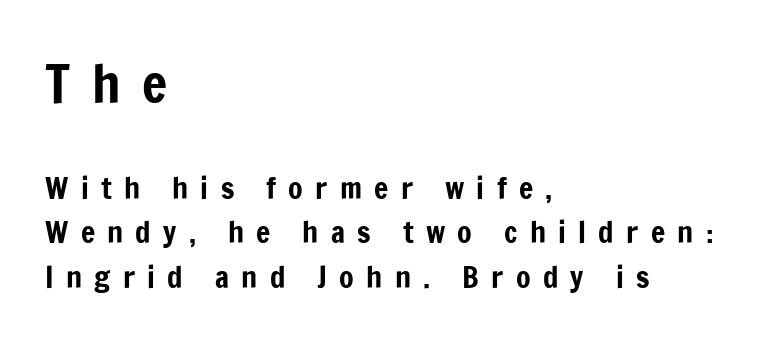
{"serif": "no", "italic": "no", "width": "condensed", "stroke_contrast": "low", "x_height": "medium", "monospaced": "no", "underline": "no", "align": "left", "line_spacing": "normal", "line_spacing_ratio": 1.48, "letter_spacing": "wide", "letter_spacing_em": 0.41, "larger_block": "first", "size_ratio": 1.77, "glyph_px": 53}
